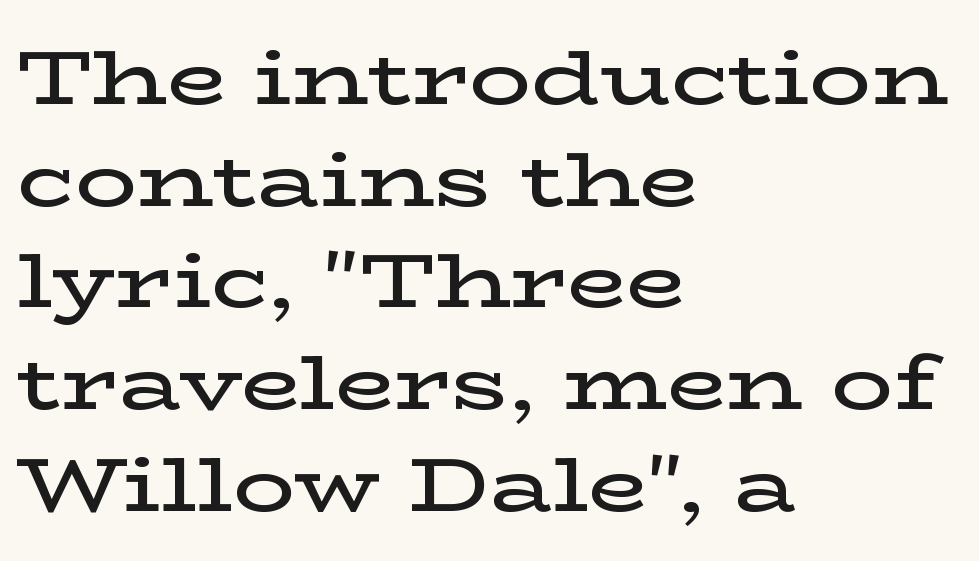
The image shows 77 px semibold, wide serif type, upright; set left-aligned, normal line spacing (1.32x), normal letter spacing, not underlined; low stroke contrast and a medium x-height.
